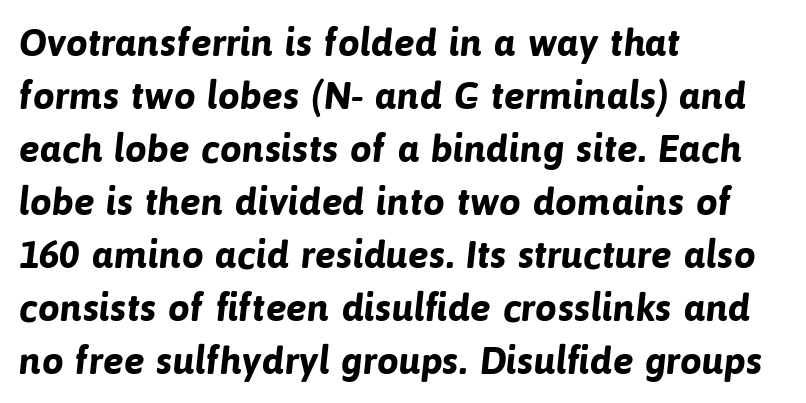
Q: Is the text bold? A: Yes.
Q: Is the typeface a serif or a sans-serif typeface? A: Sans-serif.
Q: Is the text underlined? A: No.
Q: How is the paragraph aligned? A: Left-aligned.
Q: Is the spacing between letters normal or unusually wide? A: Normal.
Q: Is the spacing between lines tight, normal or loose? A: Normal.
Q: Width (condensed, normal, or wide)? A: Normal.
Q: Stroke contrast? A: Low.
Q: x-height? A: Medium.
Q: Monospaced? A: No.
